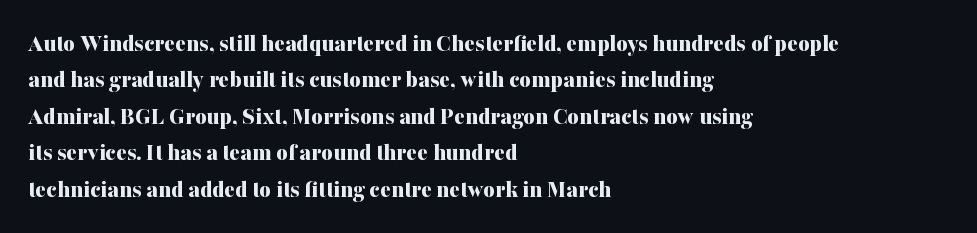
Q: Is the text bold? A: Yes.
Q: Is the text italic (slanted)? A: No, it is upright.
Q: Is the text underlined? A: No.
Q: How is the paragraph aligned? A: Left-aligned.
Q: Is the spacing between letters normal or unusually wide? A: Normal.
Q: Is the spacing between lines tight, normal or loose? A: Normal.
